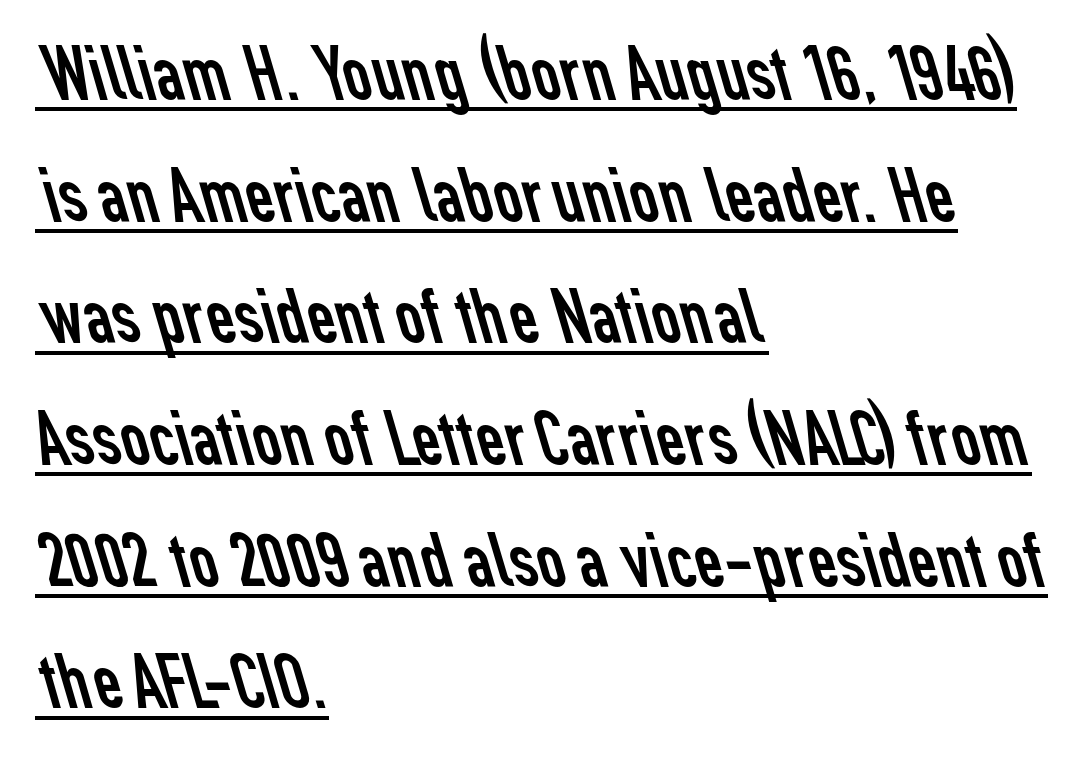
A classic flush-left, rag-right setting is used for this passage. Letterform terminals end flat and unadorned throughout the passage. Varying glyph widths throughout — classic text-font behaviour. If you measured baseline to baseline, you'd find a middling distance. The letters look calm and open, with moderate or lighter stems.
